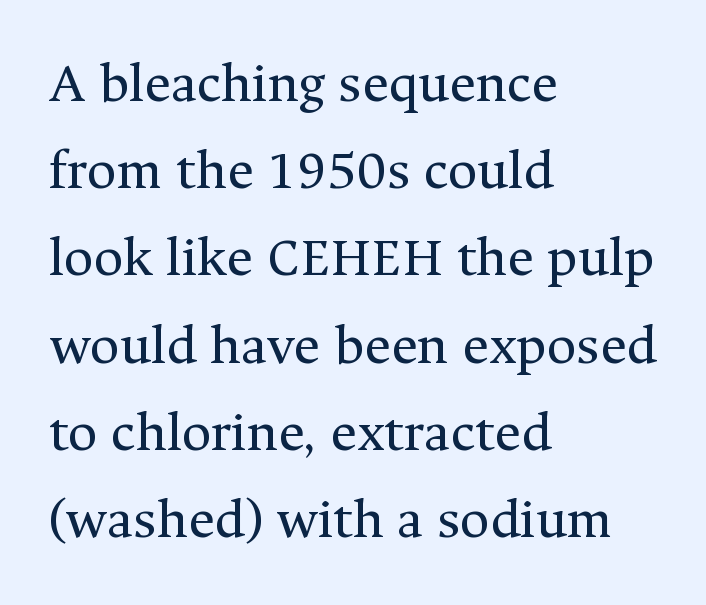
Q: Is the text bold? A: No.
Q: Is the text italic (slanted)? A: No, it is upright.
Q: Is the typeface a serif or a sans-serif typeface? A: Serif.
Q: Is the text underlined? A: No.
Q: How is the paragraph aligned? A: Left-aligned.
Q: Is the spacing between letters normal or unusually wide? A: Normal.
Q: Is the spacing between lines tight, normal or loose? A: Normal.
Q: Width (condensed, normal, or wide)? A: Normal.
Q: Stroke contrast? A: Medium.
Q: x-height? A: Medium.
Q: Monospaced? A: No.
